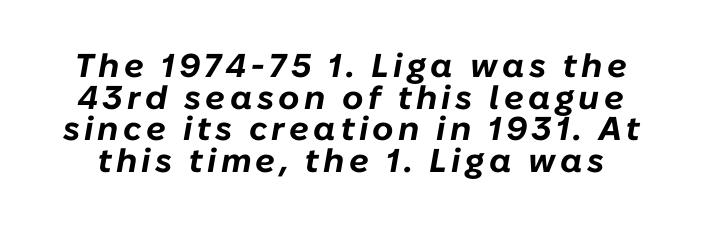
Q: Is the text bold? A: Yes.
Q: Is the text italic (slanted)? A: Yes, it leans right by about 10 degrees.
Q: Is the text underlined? A: No.
Q: Is the spacing between lines tight, normal or loose? A: Tight.
Q: Width (condensed, normal, or wide)? A: Normal.
Q: Stroke contrast? A: Low.
Q: x-height? A: Medium.
Q: Monospaced? A: No.
